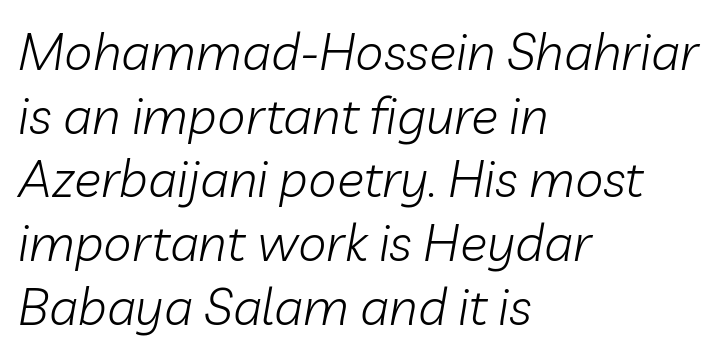
Q: Is the text bold? A: No.
Q: Is the text italic (slanted)? A: Yes, it leans right by about 10 degrees.
Q: Is the text underlined? A: No.
Q: How is the paragraph aligned? A: Left-aligned.
Q: Is the spacing between letters normal or unusually wide? A: Normal.
Q: Is the spacing between lines tight, normal or loose? A: Normal.
Q: Width (condensed, normal, or wide)? A: Normal.
Q: Stroke contrast? A: Low.
Q: x-height? A: Medium.
Q: Monospaced? A: No.
